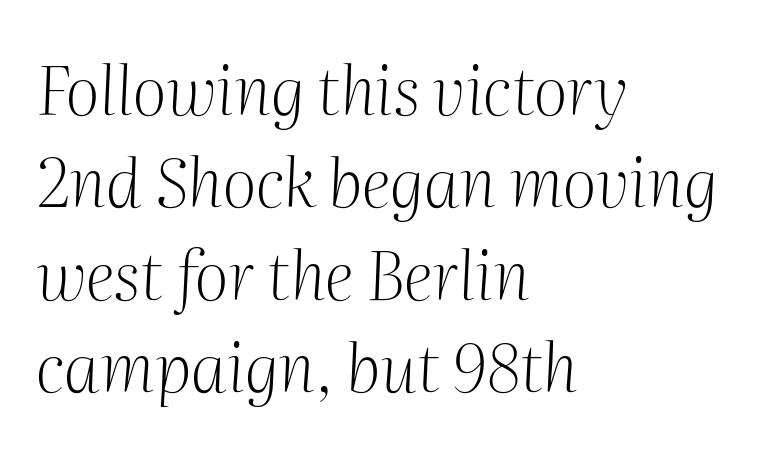
The image shows 67 px light serif type, italic (leaning right); set left-aligned, normal line spacing (1.38x), normal letter spacing, not underlined; medium stroke contrast and a medium x-height.
